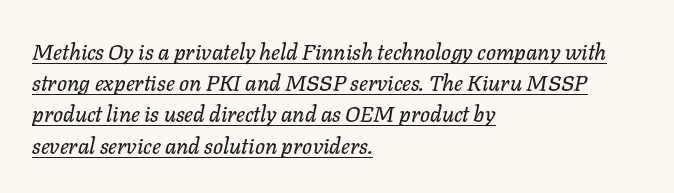
Q: Is the text italic (slanted)? A: Yes, it leans right by about 11 degrees.
Q: Is the text underlined? A: Yes.
Q: How is the paragraph aligned? A: Left-aligned.
Q: Is the spacing between letters normal or unusually wide? A: Normal.
Q: Is the spacing between lines tight, normal or loose? A: Normal.
